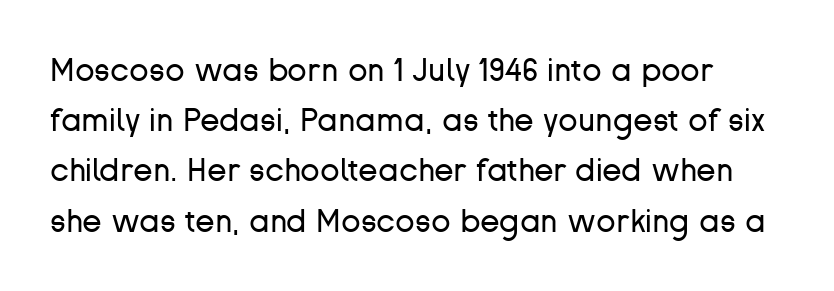
Q: Is the text bold? A: No.
Q: Is the text italic (slanted)? A: No, it is upright.
Q: Is the typeface a serif or a sans-serif typeface? A: Sans-serif.
Q: Is the text underlined? A: No.
Q: Is the spacing between letters normal or unusually wide? A: Normal.
Q: Is the spacing between lines tight, normal or loose? A: Normal.
Q: Width (condensed, normal, or wide)? A: Normal.
Q: Stroke contrast? A: Low.
Q: x-height? A: Medium.
Q: Monospaced? A: No.
